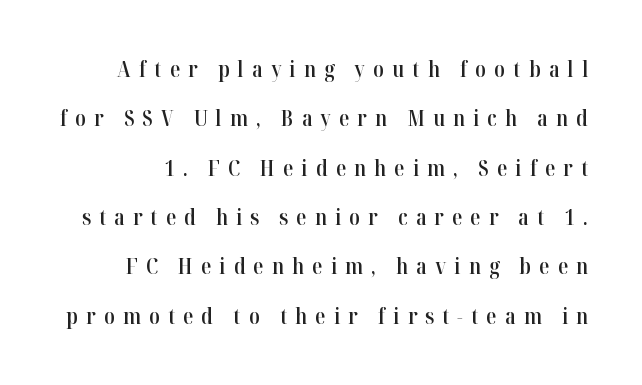
The image shows 21 px text type, upright; set loose line spacing (2.35x), unusually wide letter spacing (+0.39 em), not underlined.
